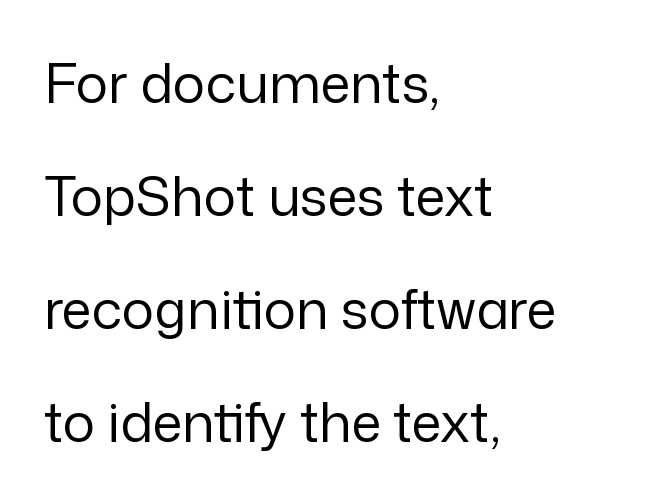
Q: Is the text bold? A: No.
Q: Is the text italic (slanted)? A: No, it is upright.
Q: Is the typeface a serif or a sans-serif typeface? A: Sans-serif.
Q: Is the text underlined? A: No.
Q: How is the paragraph aligned? A: Left-aligned.
Q: Is the spacing between letters normal or unusually wide? A: Normal.
Q: Is the spacing between lines tight, normal or loose? A: Loose.
Q: Width (condensed, normal, or wide)? A: Normal.
Q: Stroke contrast? A: Low.
Q: x-height? A: Medium.
Q: Monospaced? A: No.
